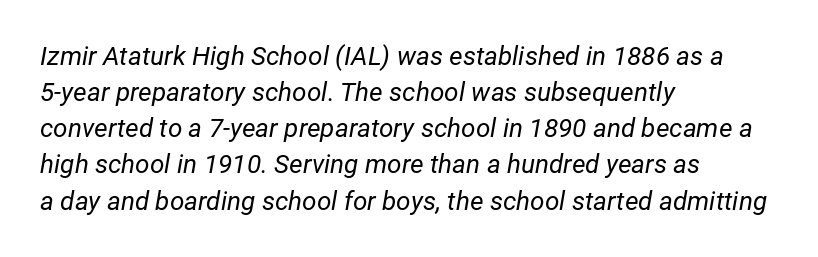
{"italic": "yes", "lean": "right", "slant_degrees": 12, "bold": "no", "underline": "no", "align": "left", "line_spacing": "normal", "line_spacing_ratio": 1.39, "letter_spacing": "normal", "letter_spacing_em": 0.0, "glyph_px": 26}
